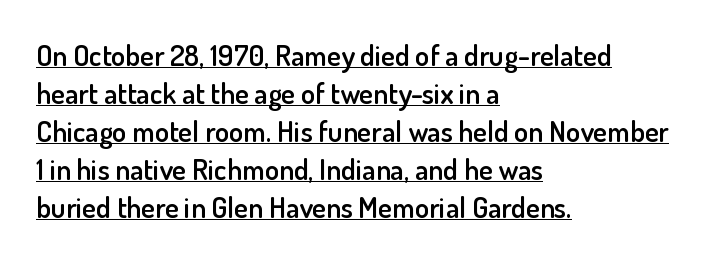
Letterform terminals end flat and unadorned throughout the passage. In terms of weight, the rendering is demibold, just under bold. This sample uses plain, unmodified letter spacing. Does the leading feel generous? No, just average. A classic flush-left, rag-right setting is used for this passage.
